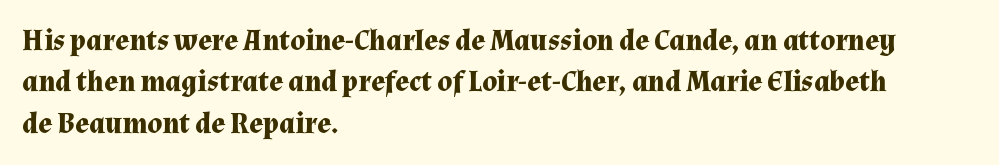
{"serif": "yes", "italic": "no", "bold": "yes", "weight": "bold", "width": "normal", "stroke_contrast": "medium", "x_height": "medium", "monospaced": "no", "underline": "no", "align": "left", "line_spacing": "normal", "line_spacing_ratio": 1.43, "letter_spacing": "normal", "letter_spacing_em": 0.0, "glyph_px": 29}
